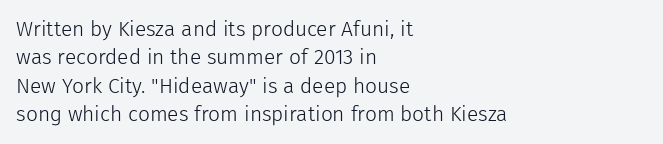
{"italic": "no", "bold": "no", "underline": "no", "align": "left", "line_spacing": "normal", "line_spacing_ratio": 1.35, "letter_spacing": "normal", "letter_spacing_em": 0.0, "glyph_px": 21}
